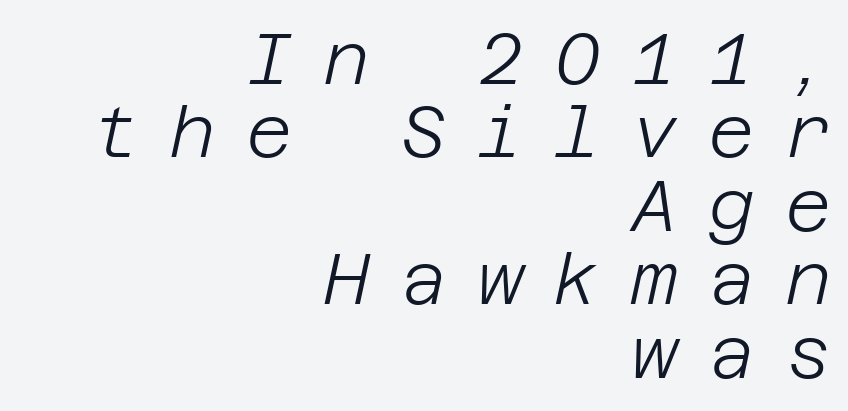
{"italic": "yes", "lean": "right", "slant_degrees": 12, "bold": "no", "weight": "light", "width": "normal", "stroke_contrast": "low", "x_height": "large", "underline": "no", "align": "right", "line_spacing": "tight", "line_spacing_ratio": 1.02, "letter_spacing": "wide", "letter_spacing_em": 0.42, "glyph_px": 72}
